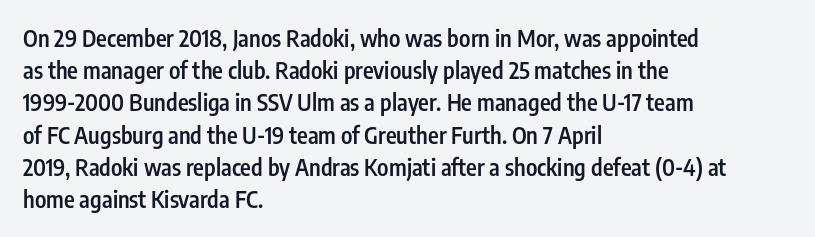
{"italic": "no", "bold": "semi", "underline": "no", "align": "left", "line_spacing": "normal", "line_spacing_ratio": 1.4, "letter_spacing": "normal", "letter_spacing_em": 0.0, "glyph_px": 23}
